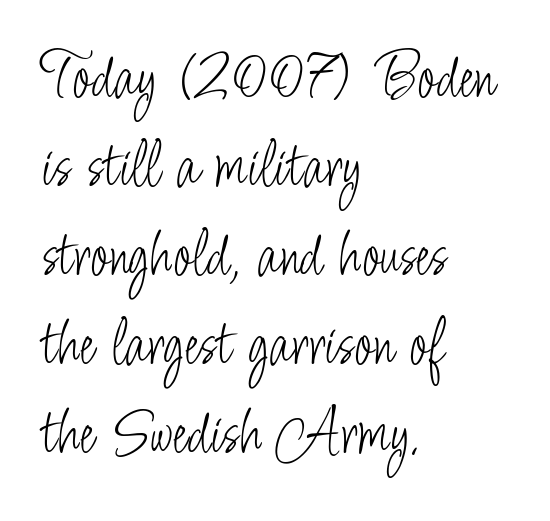
Q: Is the text bold? A: No.
Q: Is the text italic (slanted)? A: Yes.
Q: Is the typeface a serif or a sans-serif typeface? A: Sans-serif.
Q: Is the text underlined? A: No.
Q: How is the paragraph aligned? A: Left-aligned.
Q: Is the spacing between letters normal or unusually wide? A: Normal.
Q: Is the spacing between lines tight, normal or loose? A: Normal.
Q: Width (condensed, normal, or wide)? A: Condensed.
Q: Stroke contrast? A: Low.
Q: x-height? A: Small.
Q: Monospaced? A: No.
